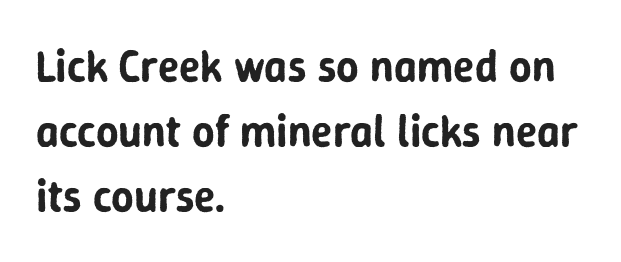
Check where the strokes stop: nothing finishes them off — pure sans. Is there much room between lines? A standard amount, neither cramped nor airy. Rendered with straight, roman letterforms. Leftover space on each line is placed entirely after the last word. The glyphs are unaccompanied by any horizontal stroke below them. These lines keep a tight, regular rhythm from letter to letter.
